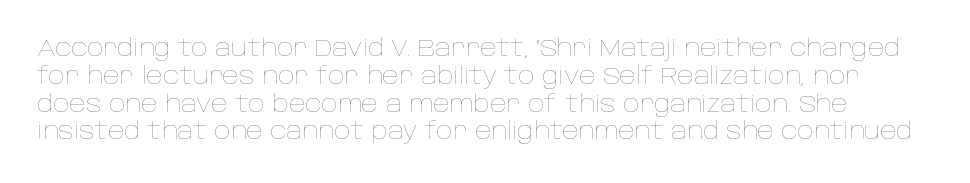
No chunkiness to these letters — they're not bold. A bare baseline throughout the passage. The typography opts for an upright posture over an oblique one. Between one letter and the next there's only the usual sliver of space.
